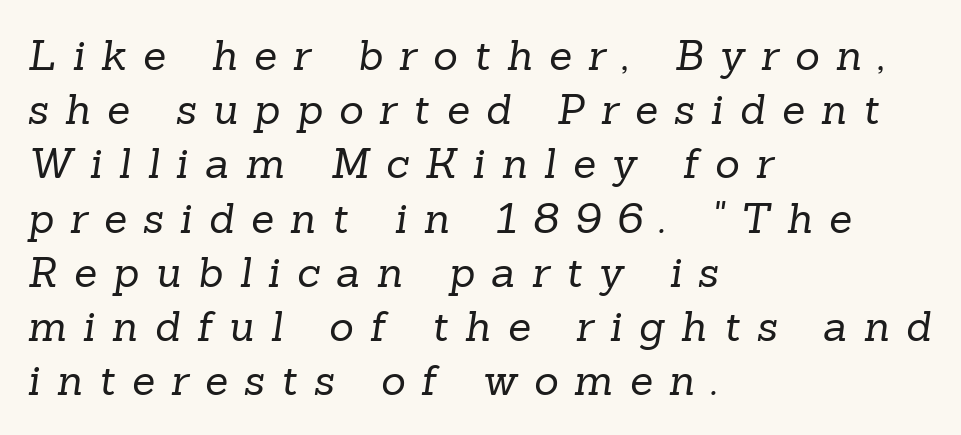
Stroke terminals: seriffed. Rule under the text: the space is simply empty. A typesetter would call this proportional, since set widths differ per character. One-word summary of the alignment: left. No chunkiness to these letters — they're not bold. These lines have a slow, spaced-out rhythm from letter to letter.
